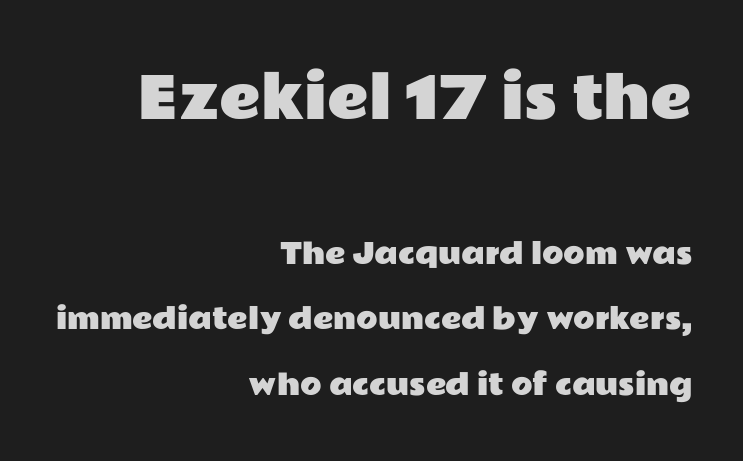
Q: Is the text italic (slanted)? A: No, it is upright.
Q: Is the typeface a serif or a sans-serif typeface? A: Sans-serif.
Q: Is the text underlined? A: No.
Q: How is the paragraph aligned? A: Right-aligned.
Q: Is the spacing between letters normal or unusually wide? A: Normal.
Q: Is the spacing between lines tight, normal or loose? A: Loose.
Q: Which block of text is set in a larger size, the first (top) or the second (bottom)? A: The first (top) one.
Q: Width (condensed, normal, or wide)? A: Wide.
Q: Stroke contrast? A: Low.
Q: x-height? A: Medium.
Q: Monospaced? A: No.
